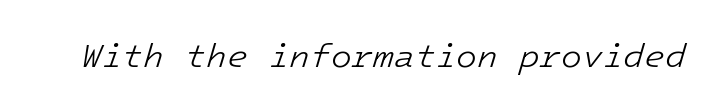
Q: Is the text bold? A: No.
Q: Is the text italic (slanted)? A: Yes, it leans right by about 16 degrees.
Q: Is the text underlined? A: No.
Q: Is the spacing between letters normal or unusually wide? A: Normal.
Q: Width (condensed, normal, or wide)? A: Normal.
Q: Stroke contrast? A: Low.
Q: x-height? A: Medium.
Q: Monospaced? A: Yes.
